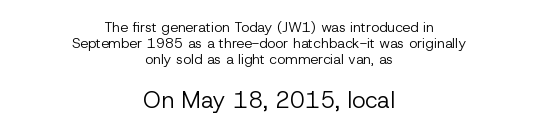
{"italic": "no", "bold": "no", "underline": "no", "align": "center", "line_spacing": "tight", "line_spacing_ratio": 1.15, "letter_spacing": "normal", "letter_spacing_em": 0.0, "larger_block": "second", "size_ratio": 1.64, "glyph_px": 23}
